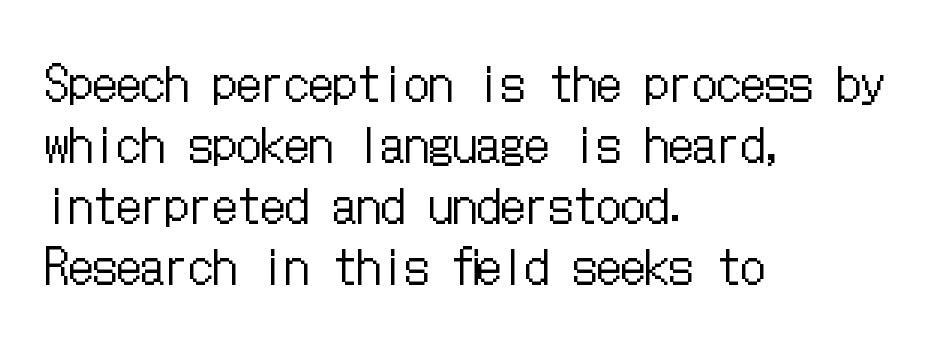
{"italic": "no", "bold": "no", "weight": "regular", "width": "condensed", "stroke_contrast": "low", "x_height": "medium", "underline": "no", "align": "left", "line_spacing": "normal", "line_spacing_ratio": 1.27, "letter_spacing": "normal", "letter_spacing_em": 0.0, "glyph_px": 48}
